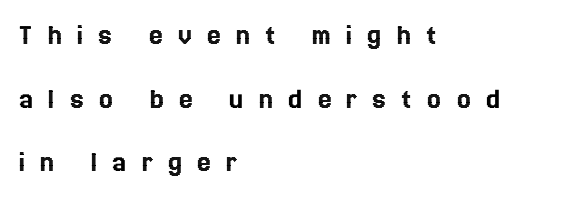
The image shows 31 px text type, upright; set left-aligned, loose line spacing (2.05x), unusually wide letter spacing (+0.48 em), not underlined; a medium x-height.
